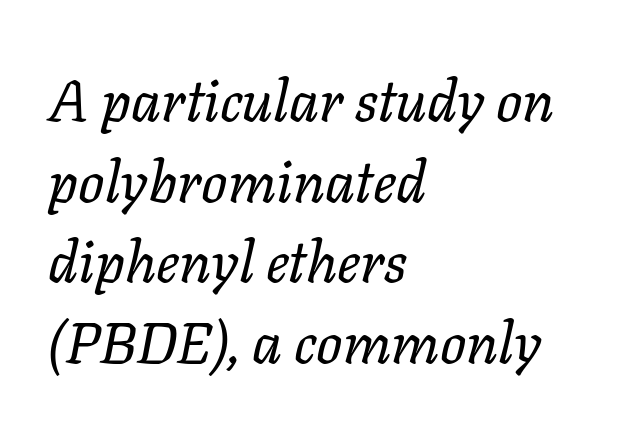
The image shows 58 px regular-weight type, italic (leaning right); set left-aligned, normal line spacing (1.39x), normal letter spacing, not underlined; low stroke contrast and a medium x-height.
